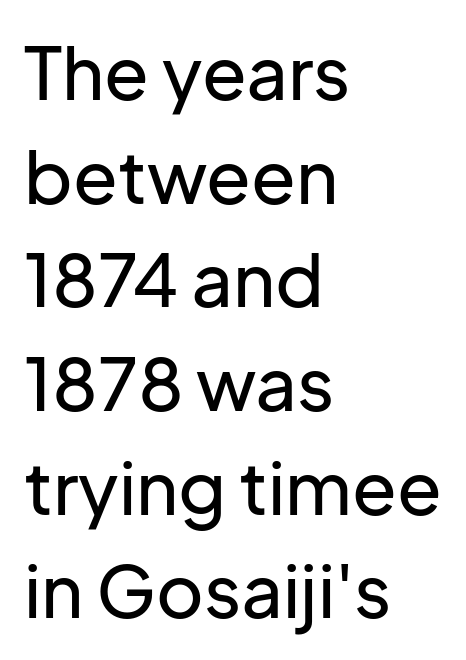
Every stem runs plumb, perpendicular to the baseline. Note the varied advance widths — an 'i' is clearly narrower than an 'm'. Regular leading. Anything drawn beneath the words? Only blank space. One-word summary of the alignment: left. Unlike a traditional serif, this face leaves its strokes unadorned.
